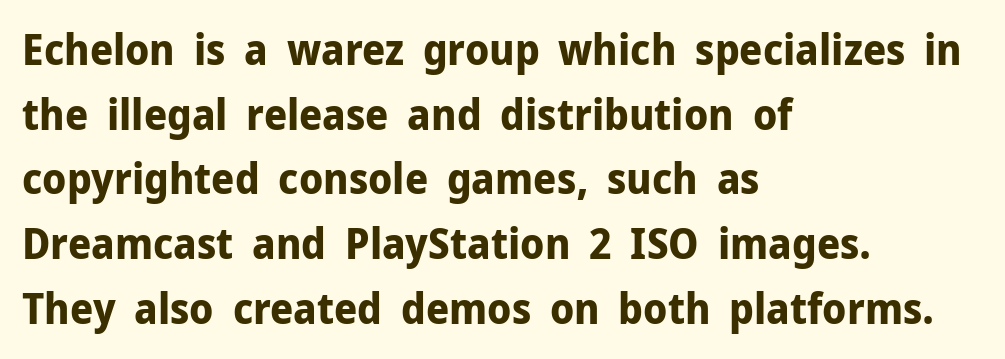
Q: Is the text bold? A: Yes.
Q: Is the text italic (slanted)? A: No, it is upright.
Q: Is the typeface a serif or a sans-serif typeface? A: Sans-serif.
Q: Is the text underlined? A: No.
Q: How is the paragraph aligned? A: Left-aligned.
Q: Is the spacing between letters normal or unusually wide? A: Normal.
Q: Is the spacing between lines tight, normal or loose? A: Normal.
Q: Width (condensed, normal, or wide)? A: Normal.
Q: Stroke contrast? A: Low.
Q: x-height? A: Medium.
Q: Monospaced? A: No.
